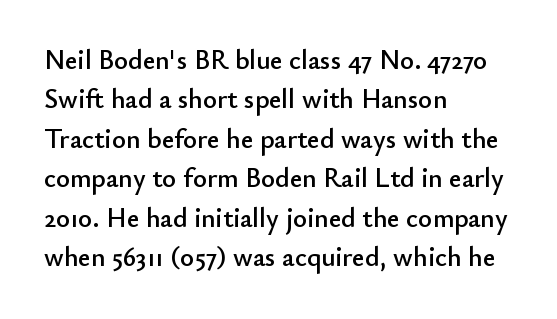
The image shows 27 px text type, upright; set left-aligned, normal line spacing (1.46x), normal letter spacing, not underlined.
